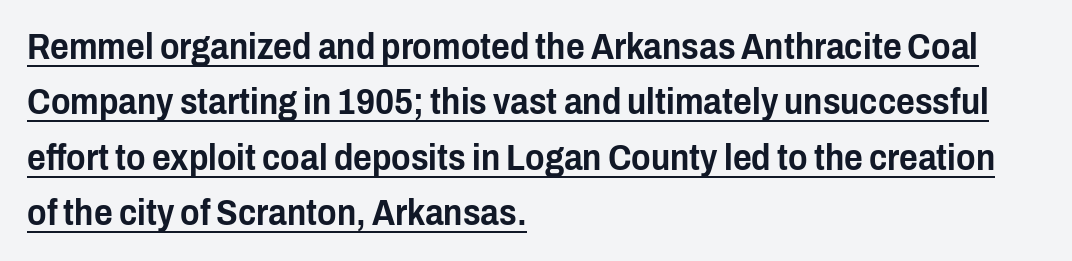
{"serif": "no", "italic": "no", "width": "condensed", "stroke_contrast": "low", "x_height": "medium", "monospaced": "no", "underline": "yes", "align": "left", "line_spacing": "normal", "line_spacing_ratio": 1.54, "letter_spacing": "normal", "letter_spacing_em": 0.0, "glyph_px": 36}
